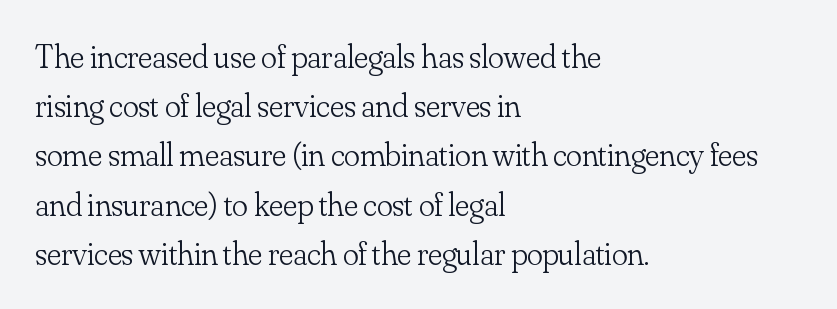
{"serif": "yes", "italic": "no", "bold": "no", "weight": "light", "width": "normal", "stroke_contrast": "low", "x_height": "small", "monospaced": "no", "underline": "no", "align": "left", "line_spacing": "normal", "line_spacing_ratio": 1.49, "letter_spacing": "normal", "letter_spacing_em": 0.0, "glyph_px": 33}
